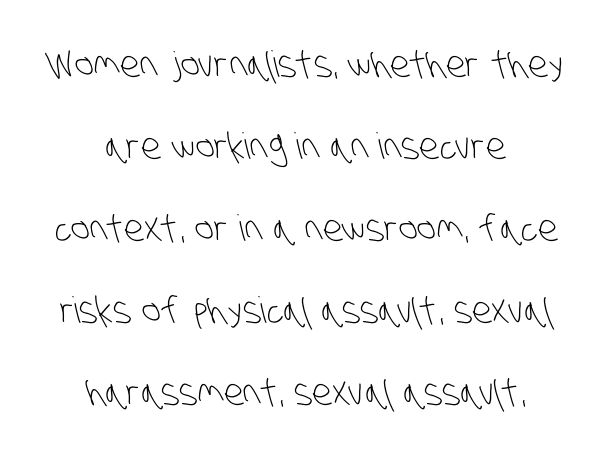
Compared with a typical body face, this is equally light or lighter still. The compositor balanced each line on the midline. Between one letter and the next there's only the usual sliver of space. Words float on clear page, feet unadorned. A typesetter would call this proportional, since set widths differ per character. Stroke terminals: plain, sans-serif.
